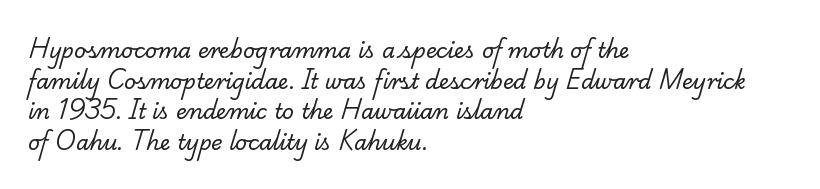
Is this a heavy cut? Hardly; it is regular or lighter. Type without underlining. Evenly set lines give the paragraph a standard silhouette. In CSS terms this would be text-align: left.
